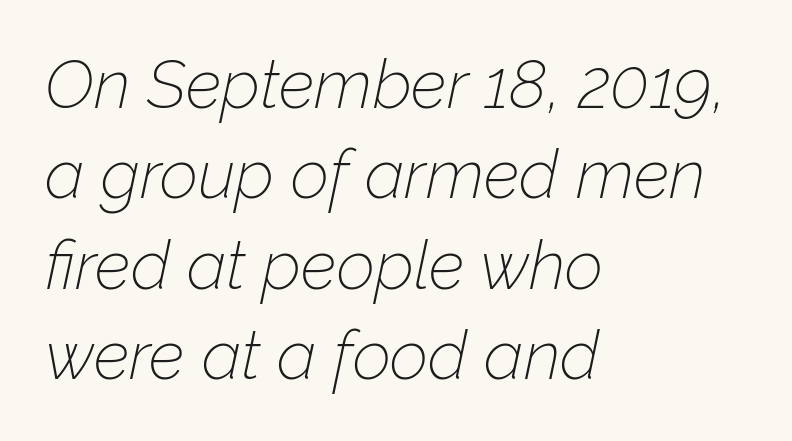
{"italic": "yes", "lean": "right", "slant_degrees": 12, "bold": "no", "weight": "thin", "width": "normal", "stroke_contrast": "low", "x_height": "medium", "monospaced": "no", "underline": "no", "align": "left", "line_spacing": "normal", "line_spacing_ratio": 1.35, "letter_spacing": "normal", "letter_spacing_em": 0.0, "glyph_px": 67}
